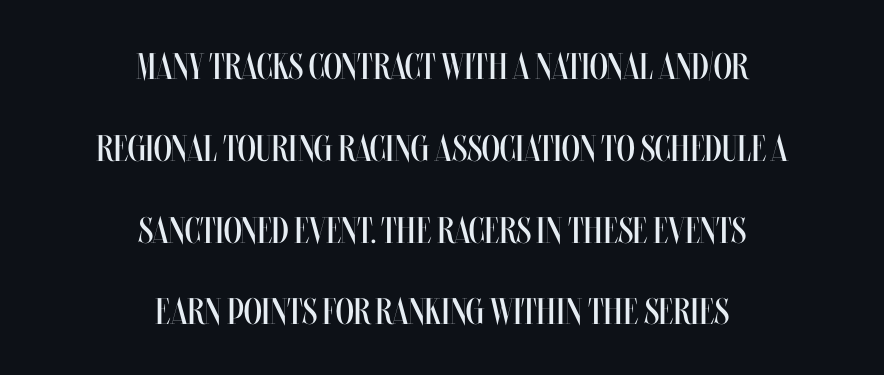
Q: Is the text bold? A: No.
Q: Is the text italic (slanted)? A: No, it is upright.
Q: Is the text underlined? A: No.
Q: How is the paragraph aligned? A: Centered.
Q: Is the spacing between letters normal or unusually wide? A: Normal.
Q: Is the spacing between lines tight, normal or loose? A: Loose.
Q: Width (condensed, normal, or wide)? A: Condensed.
Q: Stroke contrast? A: Medium.
Q: x-height? A: Large.
Q: Monospaced? A: No.
